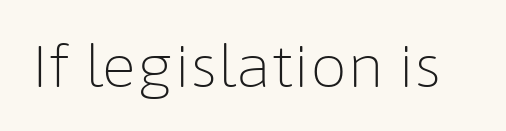
Q: Is the text bold? A: No.
Q: Is the text italic (slanted)? A: No, it is upright.
Q: Is the typeface a serif or a sans-serif typeface? A: Sans-serif.
Q: Is the text underlined? A: No.
Q: Is the spacing between letters normal or unusually wide? A: Normal.
Q: Width (condensed, normal, or wide)? A: Normal.
Q: Stroke contrast? A: Low.
Q: x-height? A: Medium.
Q: Monospaced? A: No.
